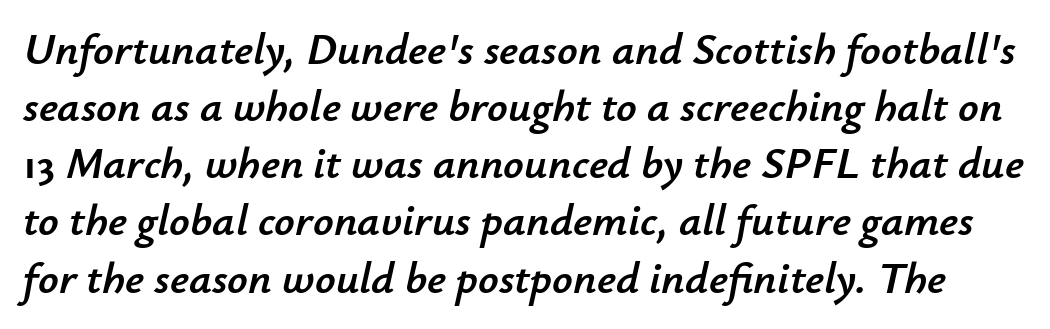
{"italic": "yes", "lean": "right", "slant_degrees": 12, "width": "normal", "stroke_contrast": "low", "x_height": "small", "monospaced": "no", "underline": "no", "line_spacing": "normal", "line_spacing_ratio": 1.27, "letter_spacing": "normal", "letter_spacing_em": 0.0, "glyph_px": 45}
